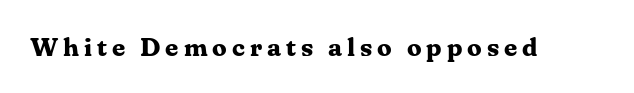
The image shows 26 px bold type, upright; set not underlined.
